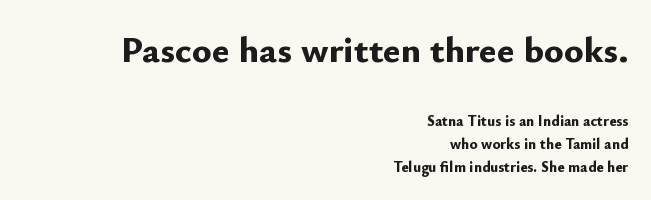
The rendering anchors every line to the right-hand side. If you drew a line through each stem, it would be perfectly vertical. If you measured baseline to baseline, you'd find a middling distance. Stroke thickness is high; the sample reads as a true bold. Regarding serifs, this sample does without them. Typesetter's note — upper block bumped up in size, lower block left smaller.
